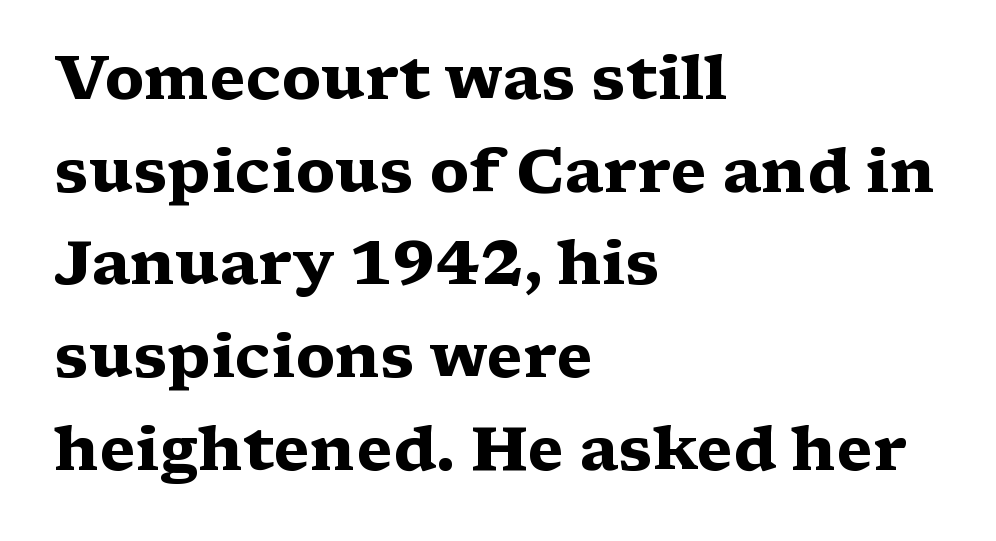
{"serif": "yes", "italic": "no", "bold": "yes", "weight": "heavy", "width": "wide", "stroke_contrast": "medium", "x_height": "medium", "monospaced": "no", "underline": "no", "align": "left", "line_spacing": "normal", "line_spacing_ratio": 1.52, "letter_spacing": "normal", "letter_spacing_em": 0.0, "glyph_px": 61}
